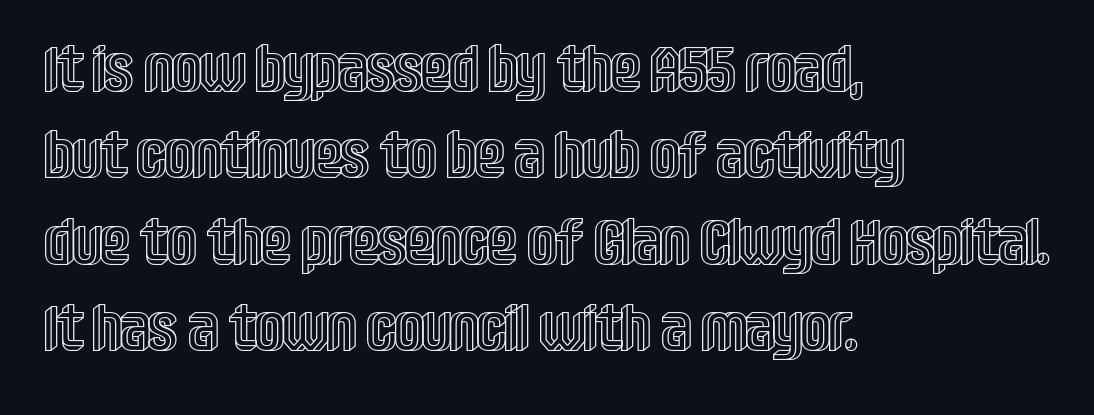
{"italic": "no", "width": "condensed", "x_height": "large", "monospaced": "no", "underline": "no", "align": "left", "line_spacing": "normal", "line_spacing_ratio": 1.35, "letter_spacing": "normal", "letter_spacing_em": 0.0, "glyph_px": 64}
